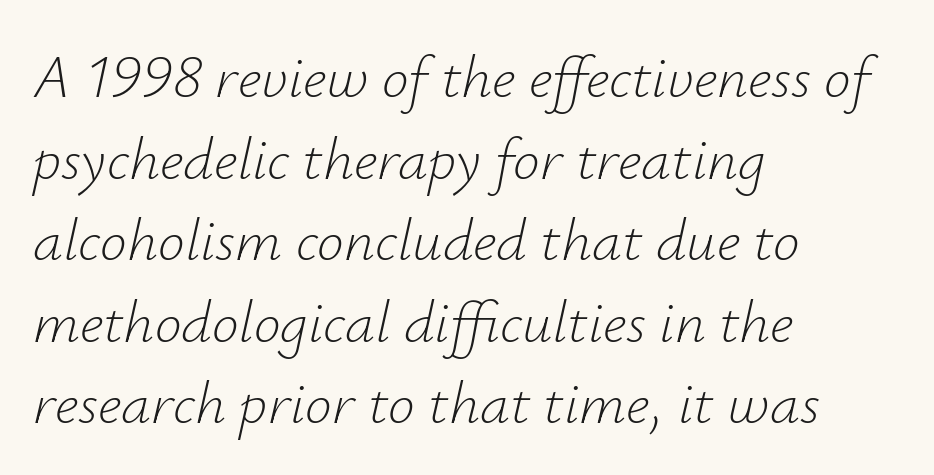
Q: Is the text bold? A: No.
Q: Is the text italic (slanted)? A: Yes, it leans right by about 12 degrees.
Q: Is the text underlined? A: No.
Q: How is the paragraph aligned? A: Left-aligned.
Q: Is the spacing between letters normal or unusually wide? A: Normal.
Q: Is the spacing between lines tight, normal or loose? A: Normal.
Q: Width (condensed, normal, or wide)? A: Normal.
Q: Stroke contrast? A: Low.
Q: x-height? A: Small.
Q: Monospaced? A: No.
